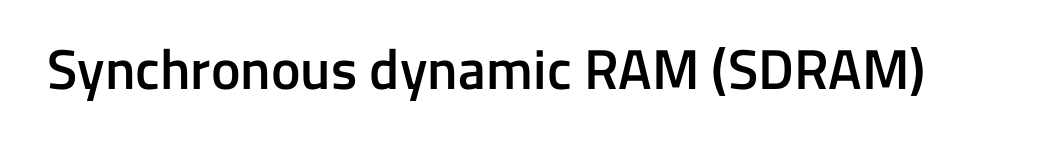
The image shows 56 px semibold sans-serif type, upright; set normal letter spacing, not underlined; low stroke contrast and a medium x-height.
